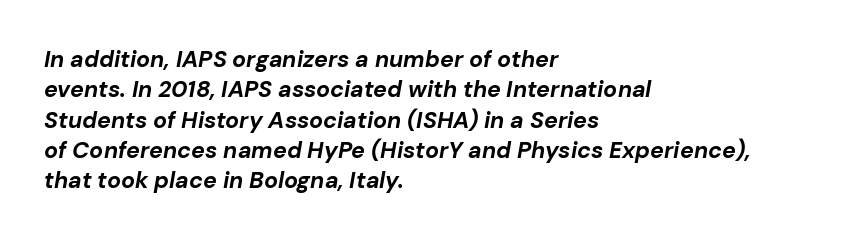
Q: Is the text bold? A: Yes.
Q: Is the text italic (slanted)? A: Yes, it leans right by about 10 degrees.
Q: Is the text underlined? A: No.
Q: How is the paragraph aligned? A: Left-aligned.
Q: Is the spacing between letters normal or unusually wide? A: Normal.
Q: Is the spacing between lines tight, normal or loose? A: Normal.
